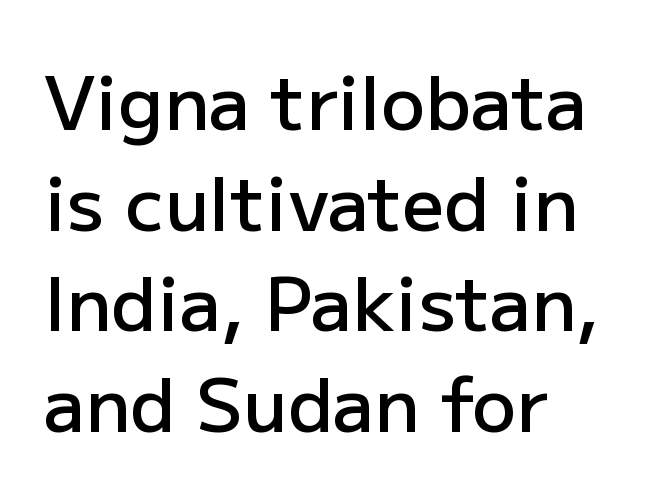
Q: Is the text bold? A: Semi-bold.
Q: Is the text italic (slanted)? A: No, it is upright.
Q: Is the typeface a serif or a sans-serif typeface? A: Sans-serif.
Q: Is the text underlined? A: No.
Q: How is the paragraph aligned? A: Left-aligned.
Q: Is the spacing between letters normal or unusually wide? A: Normal.
Q: Is the spacing between lines tight, normal or loose? A: Normal.
Q: Width (condensed, normal, or wide)? A: Normal.
Q: Stroke contrast? A: Low.
Q: x-height? A: Medium.
Q: Monospaced? A: No.
